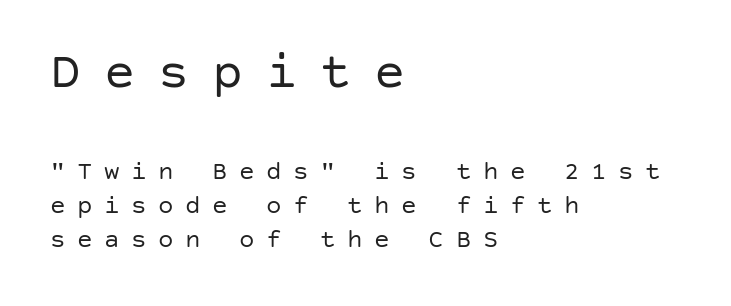
Q: Is the text bold? A: No.
Q: Is the text italic (slanted)? A: No, it is upright.
Q: Is the typeface a serif or a sans-serif typeface? A: Sans-serif.
Q: Is the text underlined? A: No.
Q: How is the paragraph aligned? A: Left-aligned.
Q: Is the spacing between letters normal or unusually wide? A: Unusually wide.
Q: Is the spacing between lines tight, normal or loose? A: Normal.
Q: Which block of text is set in a larger size, the first (top) or the second (bottom)? A: The first (top) one.
Q: Width (condensed, normal, or wide)? A: Normal.
Q: Stroke contrast? A: Low.
Q: x-height? A: Large.
